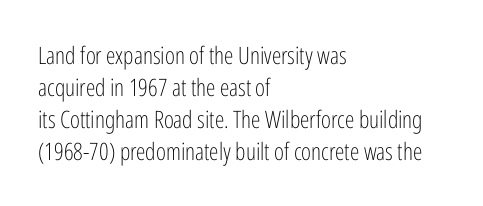
The image shows 24 px text type, upright; set left-aligned, normal line spacing (1.33x), normal letter spacing, not underlined.
